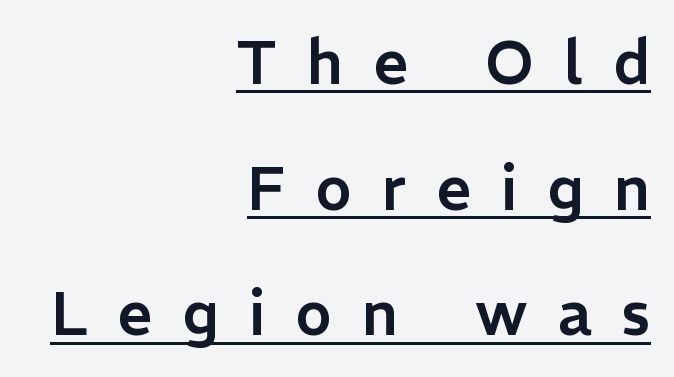
{"serif": "no", "italic": "no", "width": "normal", "stroke_contrast": "low", "x_height": "medium", "monospaced": "no", "underline": "yes", "align": "right", "line_spacing": "loose", "line_spacing_ratio": 2.06, "letter_spacing": "wide", "letter_spacing_em": 0.49, "glyph_px": 61}
